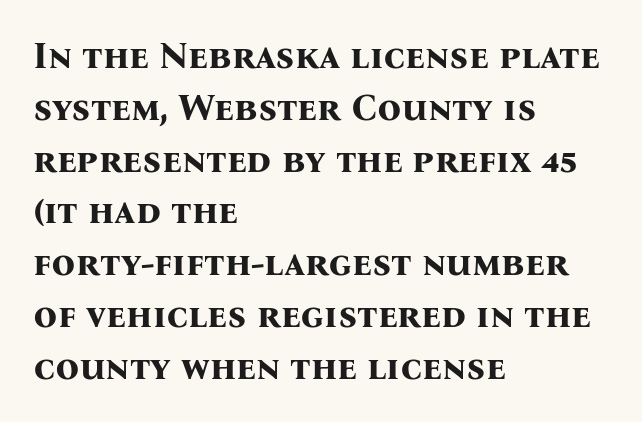
The sample has been set heavy, in full bold. Each letter keeps its own natural width here, so spacing adapts to shape. Line beginnings align vertically; line endings do not. A normal amount of white space separates one row of letters from the next. Ordinary non-slanted type is in use.
